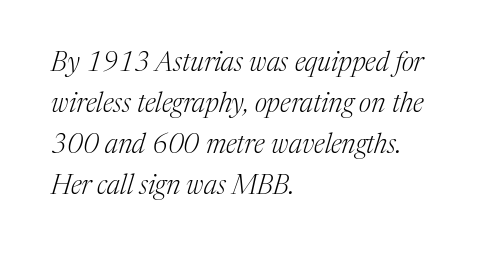
Honestly, the letter spacing is just normal — you wouldn't notice it. Quick note: italic. This sample keeps an unexceptional amount of space between lines. Nothing heavy about these letters — not bold at all.
